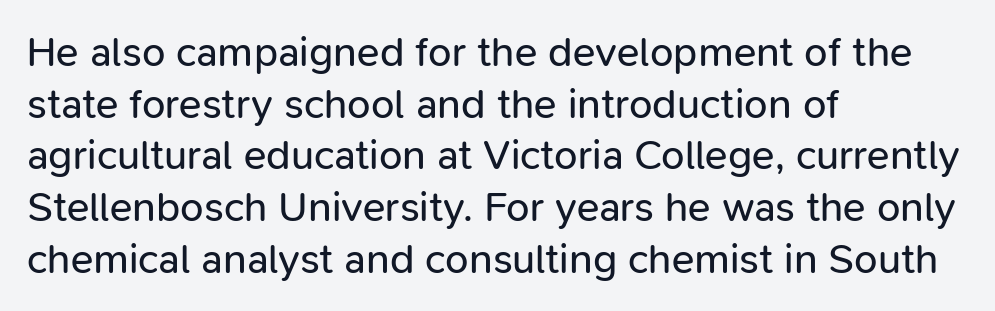
Q: Is the text bold? A: No.
Q: Is the text italic (slanted)? A: No, it is upright.
Q: Is the typeface a serif or a sans-serif typeface? A: Sans-serif.
Q: Is the text underlined? A: No.
Q: How is the paragraph aligned? A: Left-aligned.
Q: Is the spacing between letters normal or unusually wide? A: Normal.
Q: Width (condensed, normal, or wide)? A: Normal.
Q: Stroke contrast? A: Low.
Q: x-height? A: Medium.
Q: Monospaced? A: No.
